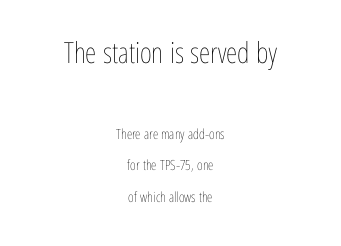
The image shows 29 px thin, condensed type, upright; set centered, loose line spacing (2.26x), normal letter spacing, not underlined; the first (top) block is 2.07x larger; low stroke contrast and a medium x-height.
